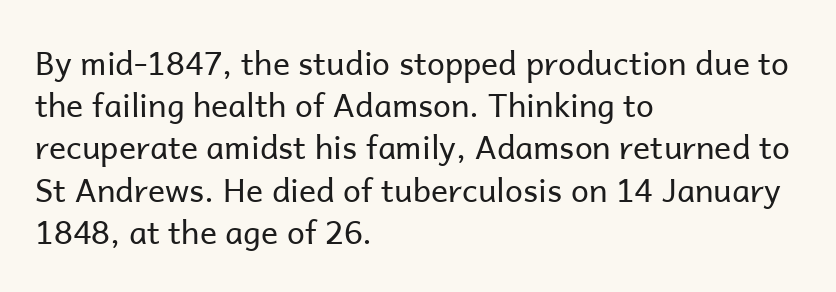
{"serif": "no", "italic": "no", "bold": "no", "weight": "regular", "width": "normal", "stroke_contrast": "low", "x_height": "medium", "monospaced": "no", "underline": "no", "align": "left", "line_spacing": "normal", "line_spacing_ratio": 1.32, "letter_spacing": "normal", "letter_spacing_em": 0.0, "glyph_px": 32}
